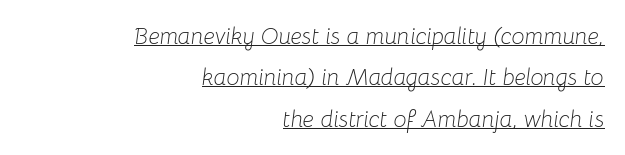
{"italic": "yes", "lean": "right", "slant_degrees": 8, "bold": "no", "underline": "yes", "align": "right", "line_spacing_ratio": 1.8, "letter_spacing": "normal", "letter_spacing_em": 0.0, "glyph_px": 23}
